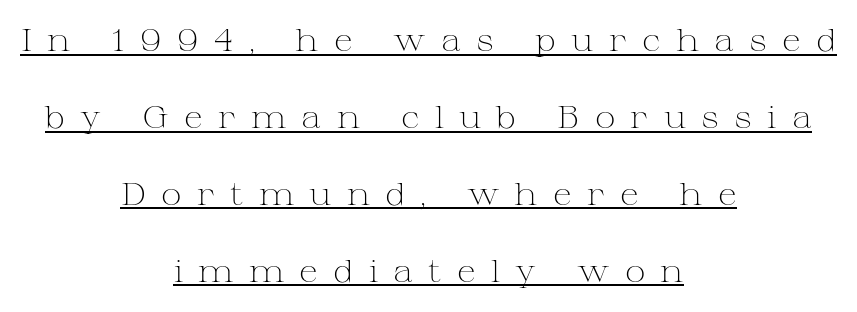
{"serif": "yes", "italic": "no", "bold": "no", "weight": "light", "width": "wide", "stroke_contrast": "medium", "x_height": "medium", "monospaced": "no", "underline": "yes", "align": "center", "line_spacing": "loose", "line_spacing_ratio": 2.48, "letter_spacing": "wide", "letter_spacing_em": 0.49, "glyph_px": 31}
